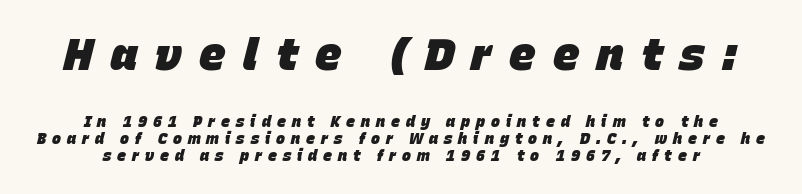
Q: Is the text bold? A: Yes.
Q: Is the text italic (slanted)? A: Yes, it leans right by about 15 degrees.
Q: Is the text underlined? A: No.
Q: Is the spacing between letters normal or unusually wide? A: Unusually wide.
Q: Is the spacing between lines tight, normal or loose? A: Tight.
Q: Which block of text is set in a larger size, the first (top) or the second (bottom)? A: The first (top) one.
Q: Width (condensed, normal, or wide)? A: Normal.
Q: Stroke contrast? A: Low.
Q: x-height? A: Large.
Q: Monospaced? A: No.
